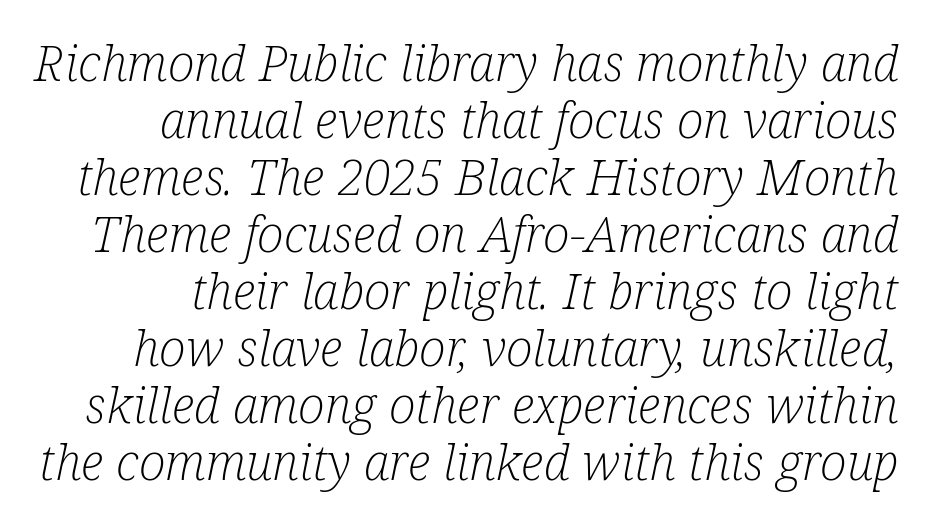
{"serif": "yes", "italic": "yes", "lean": "right", "slant_degrees": 12, "bold": "no", "weight": "light", "width": "condensed", "stroke_contrast": "low", "x_height": "medium", "monospaced": "no", "underline": "no", "align": "right", "line_spacing": "tight", "line_spacing_ratio": 1.14, "letter_spacing": "normal", "letter_spacing_em": 0.0, "glyph_px": 50}
